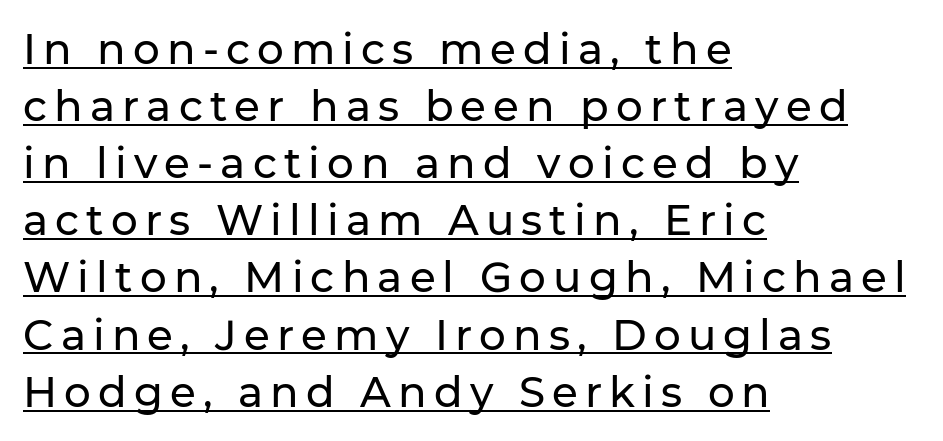
The image shows 42 px sans-serif type, upright; set left-aligned, normal line spacing (1.36x), underlined; low stroke contrast and a medium x-height.
